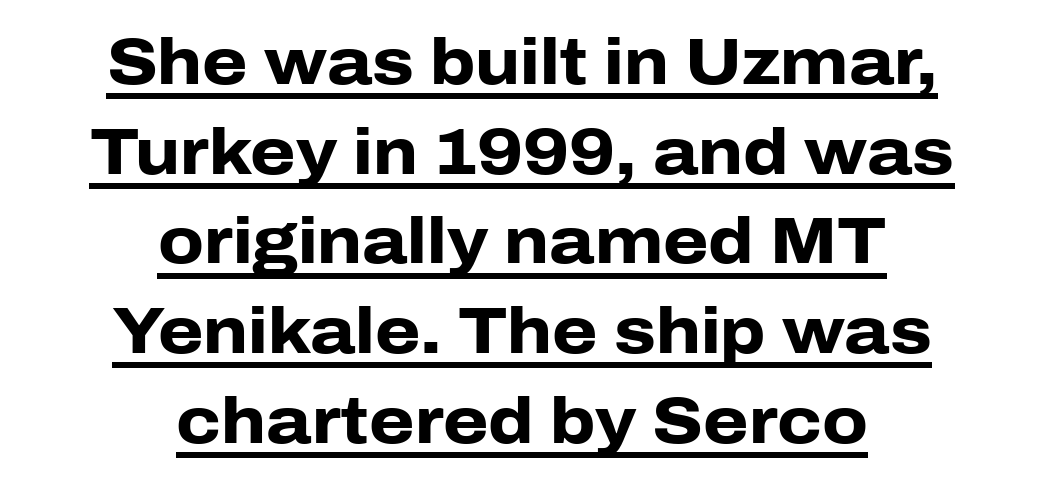
{"serif": "no", "italic": "no", "bold": "yes", "weight": "heavy", "width": "normal", "stroke_contrast": "low", "x_height": "medium", "monospaced": "no", "underline": "yes", "align": "center", "line_spacing": "normal", "line_spacing_ratio": 1.38, "letter_spacing": "normal", "letter_spacing_em": 0.0, "glyph_px": 65}
